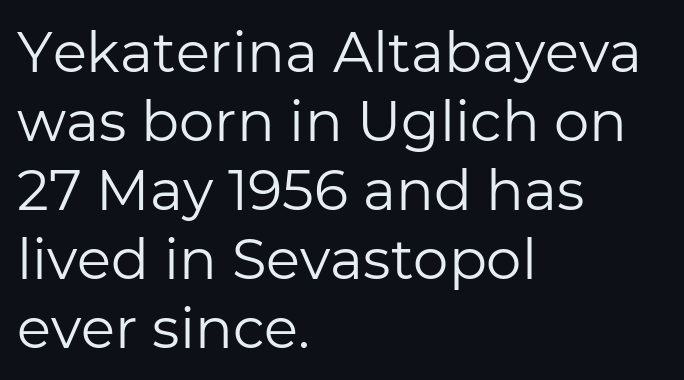
{"serif": "no", "italic": "no", "bold": "no", "weight": "regular", "width": "normal", "stroke_contrast": "low", "x_height": "medium", "monospaced": "no", "underline": "no", "align": "left", "line_spacing_ratio": 1.23, "letter_spacing": "normal", "letter_spacing_em": 0.0, "glyph_px": 56}
